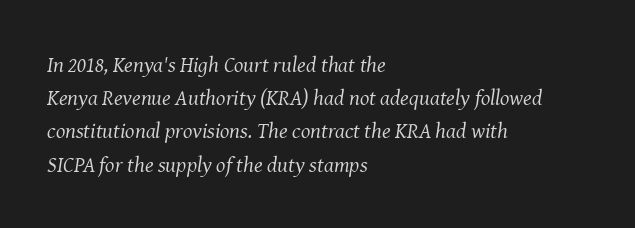
The image shows 22 px text type, italic (leaning right); set left-aligned, normal line spacing (1.51x), normal letter spacing, not underlined.
